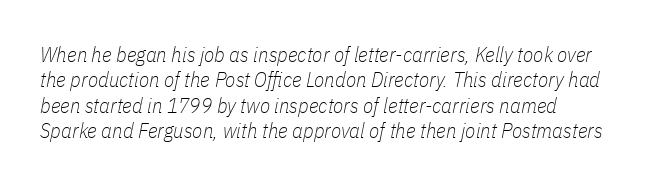
The tracking reads as untouched default to a designer's eye. Posture: slanted. Stem width sits at or under what a default text font uses. The foot of each line stays bare and open.
